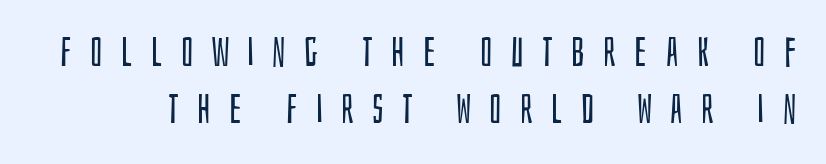
{"serif": "no", "italic": "no", "bold": "no", "weight": "regular", "width": "condensed", "stroke_contrast": "low", "x_height": "large", "monospaced": "no", "underline": "no", "line_spacing": "normal", "line_spacing_ratio": 1.43, "letter_spacing": "wide", "letter_spacing_em": 0.46, "glyph_px": 40}
